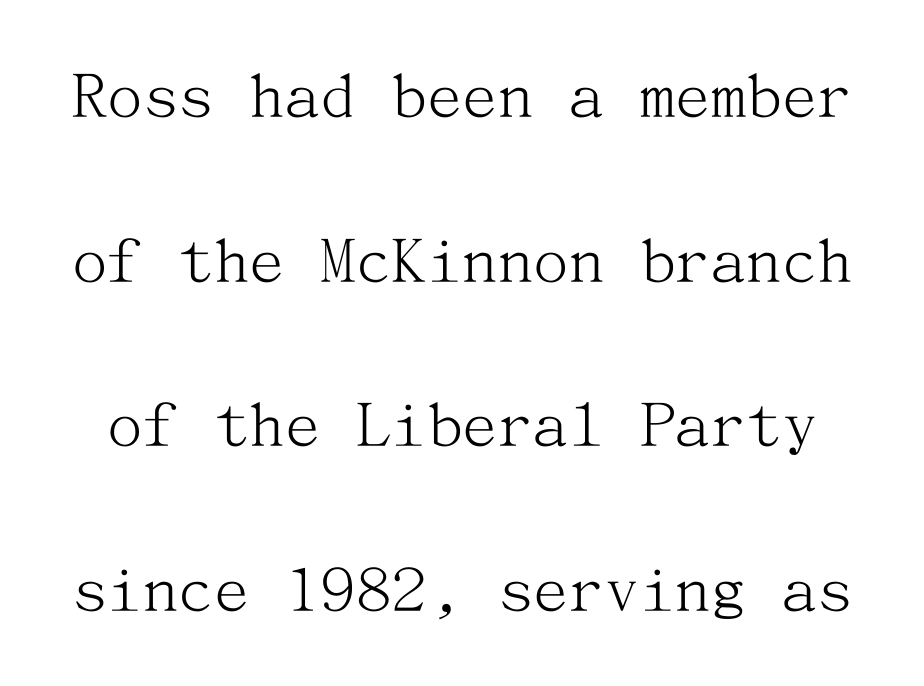
The image shows 71 px light serif type, upright; set loose line spacing (2.32x), normal letter spacing, not underlined; medium stroke contrast and a medium x-height.
